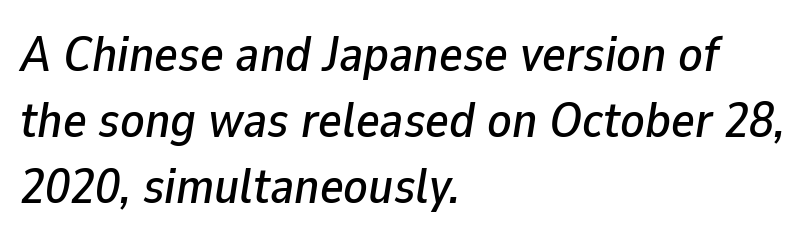
Q: Is the text italic (slanted)? A: Yes, it leans right by about 9 degrees.
Q: Is the text underlined? A: No.
Q: How is the paragraph aligned? A: Left-aligned.
Q: Is the spacing between letters normal or unusually wide? A: Normal.
Q: Is the spacing between lines tight, normal or loose? A: Normal.
Q: Width (condensed, normal, or wide)? A: Normal.
Q: Stroke contrast? A: Low.
Q: x-height? A: Medium.
Q: Monospaced? A: No.
